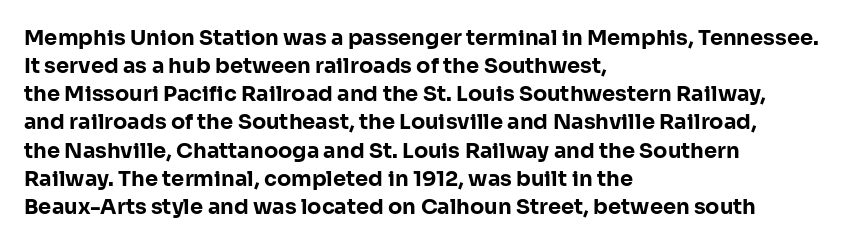
Anything drawn beneath the words? Only blank space. Evenly set lines give the paragraph a standard silhouette. In CSS terms this would be text-align: left. The font's upright variant was chosen for this text. Strokes here are thick enough to call this a true bold.
